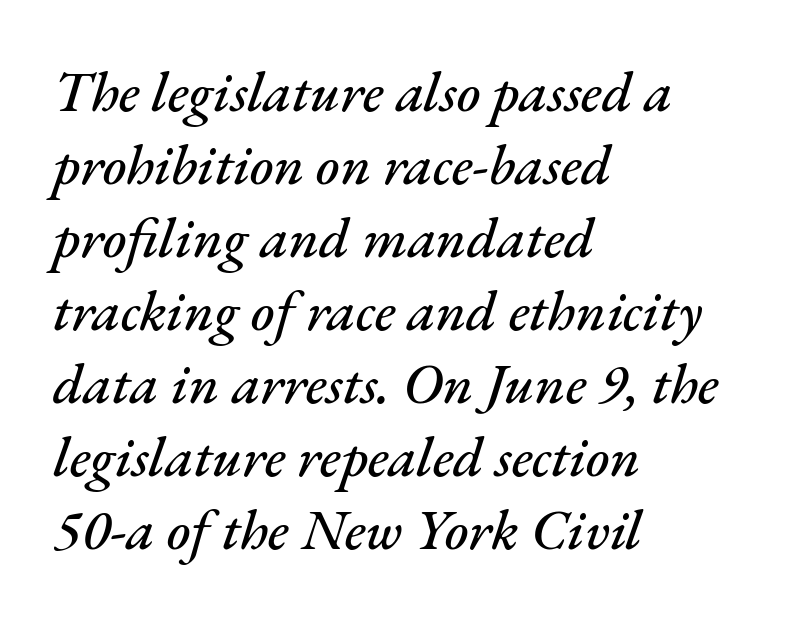
{"italic": "yes", "lean": "right", "slant_degrees": 17, "width": "normal", "stroke_contrast": "medium", "x_height": "small", "monospaced": "no", "underline": "no", "align": "left", "line_spacing": "normal", "line_spacing_ratio": 1.28, "letter_spacing": "normal", "letter_spacing_em": 0.0, "glyph_px": 57}
